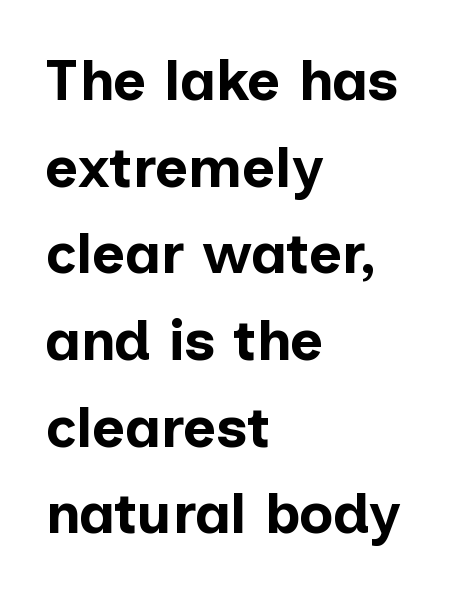
Q: Is the text bold? A: Yes.
Q: Is the text italic (slanted)? A: No, it is upright.
Q: Is the typeface a serif or a sans-serif typeface? A: Sans-serif.
Q: Is the text underlined? A: No.
Q: How is the paragraph aligned? A: Left-aligned.
Q: Is the spacing between letters normal or unusually wide? A: Normal.
Q: Is the spacing between lines tight, normal or loose? A: Normal.
Q: Width (condensed, normal, or wide)? A: Normal.
Q: Stroke contrast? A: Low.
Q: x-height? A: Medium.
Q: Monospaced? A: No.
